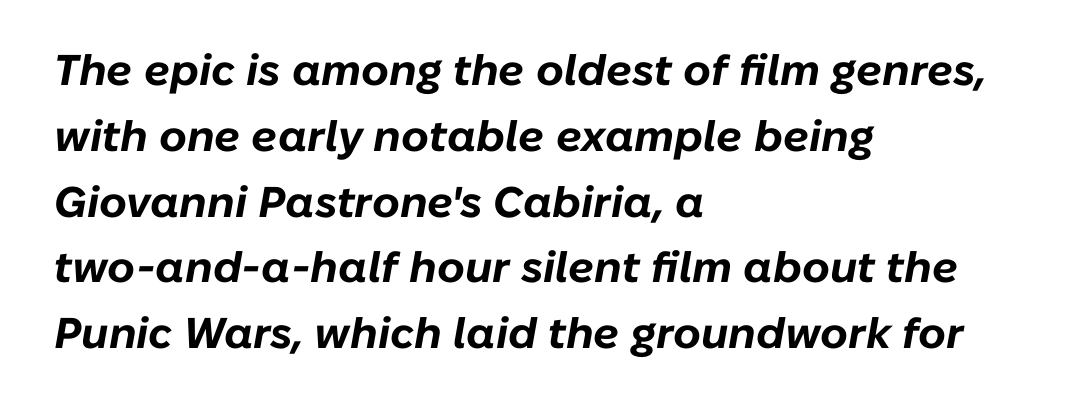
Q: Is the text bold? A: Yes.
Q: Is the text italic (slanted)? A: Yes, it leans right by about 10 degrees.
Q: Is the text underlined? A: No.
Q: How is the paragraph aligned? A: Left-aligned.
Q: Is the spacing between letters normal or unusually wide? A: Normal.
Q: Is the spacing between lines tight, normal or loose? A: Normal.
Q: Width (condensed, normal, or wide)? A: Normal.
Q: Stroke contrast? A: Low.
Q: x-height? A: Medium.
Q: Monospaced? A: No.
